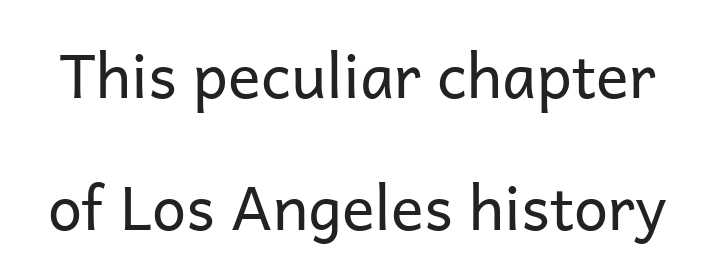
Q: Is the text bold? A: No.
Q: Is the text italic (slanted)? A: No, it is upright.
Q: Is the typeface a serif or a sans-serif typeface? A: Sans-serif.
Q: Is the text underlined? A: No.
Q: Is the spacing between letters normal or unusually wide? A: Normal.
Q: Is the spacing between lines tight, normal or loose? A: Loose.
Q: Width (condensed, normal, or wide)? A: Normal.
Q: Stroke contrast? A: Low.
Q: x-height? A: Medium.
Q: Monospaced? A: No.
